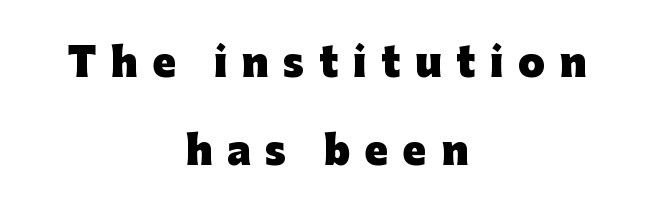
Q: Is the text bold? A: Yes.
Q: Is the text italic (slanted)? A: No, it is upright.
Q: Is the typeface a serif or a sans-serif typeface? A: Sans-serif.
Q: Is the text underlined? A: No.
Q: How is the paragraph aligned? A: Centered.
Q: Is the spacing between letters normal or unusually wide? A: Unusually wide.
Q: Is the spacing between lines tight, normal or loose? A: Loose.
Q: Width (condensed, normal, or wide)? A: Normal.
Q: Stroke contrast? A: Low.
Q: x-height? A: Medium.
Q: Monospaced? A: No.
